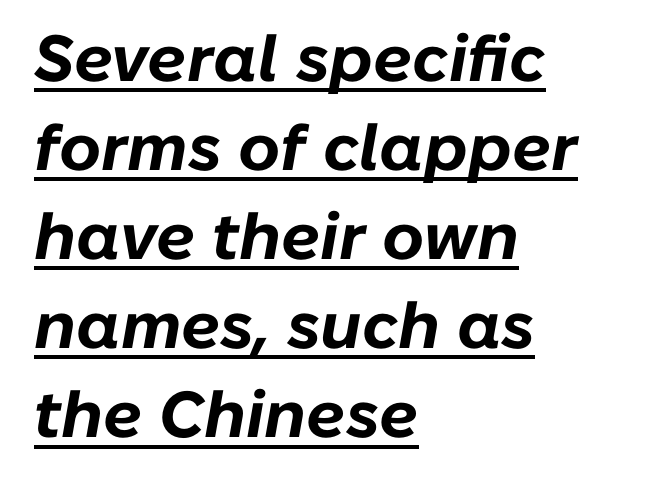
Q: Is the text bold? A: Yes.
Q: Is the text italic (slanted)? A: Yes, it leans right by about 10 degrees.
Q: Is the text underlined? A: Yes.
Q: How is the paragraph aligned? A: Left-aligned.
Q: Is the spacing between letters normal or unusually wide? A: Normal.
Q: Is the spacing between lines tight, normal or loose? A: Normal.
Q: Width (condensed, normal, or wide)? A: Normal.
Q: Stroke contrast? A: Low.
Q: x-height? A: Medium.
Q: Monospaced? A: No.
